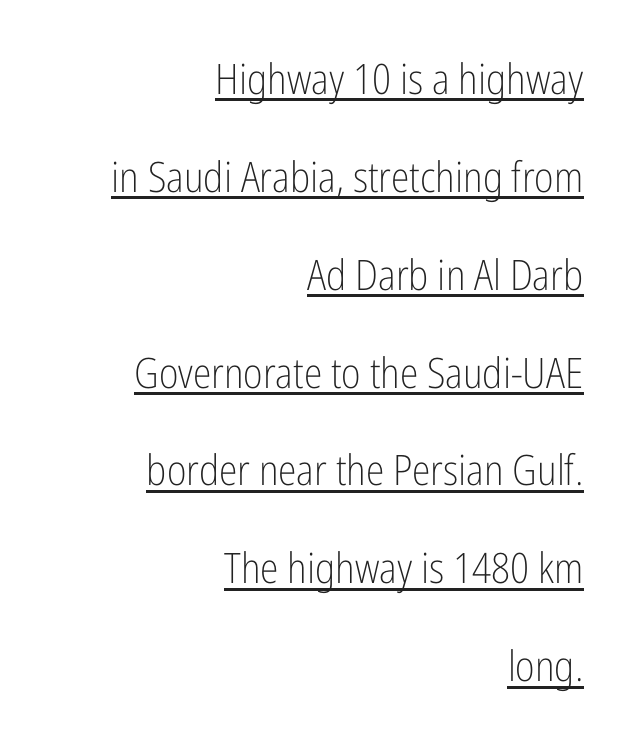
Nobody touched the tracking dial on this one. These lines were composed using upright roman letters. This sample uses a sans-serif face. The rag falls on the left side of this text block.
